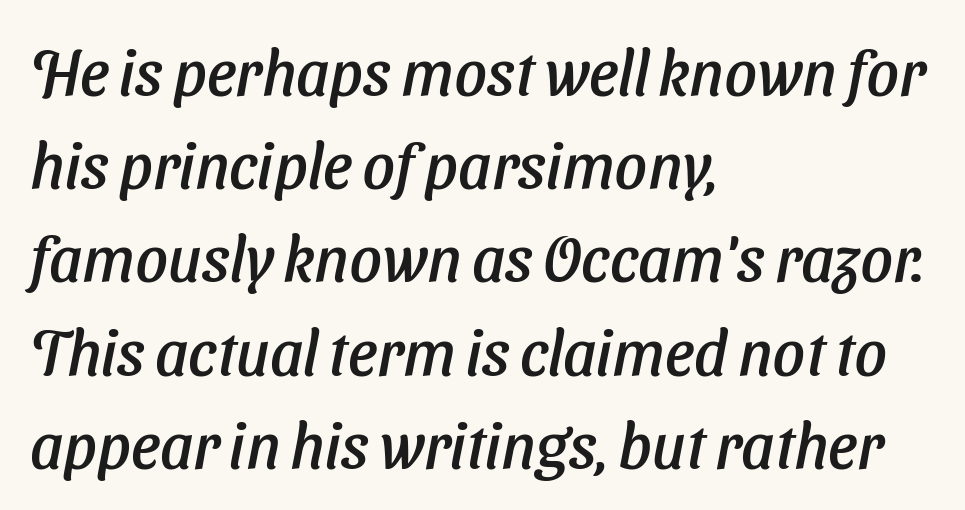
Italic? Definitely — the glyphs are oblique. Nobody touched the tracking dial on this one. The text block is weighted toward the left margin, trailing off unevenly rightward. You could not count columns in this text — the font is proportionally spaced. This block has exactly the height ordinary leading produces.
